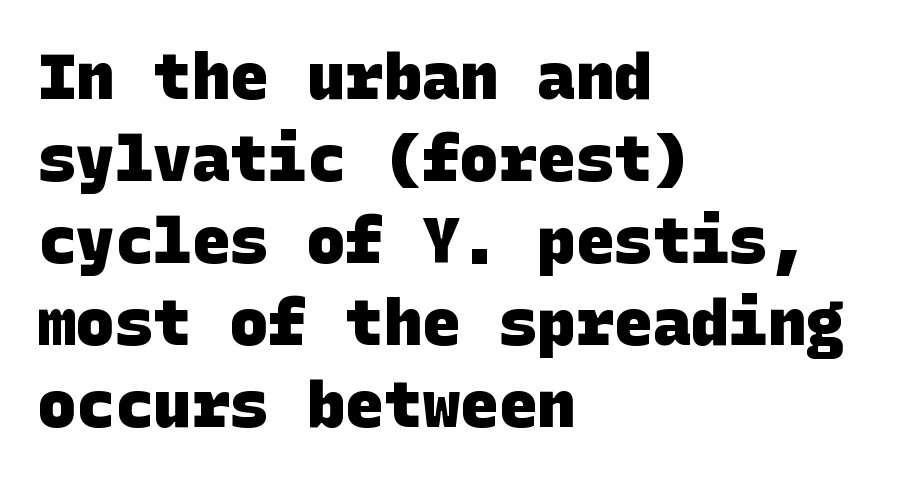
{"serif": "no", "bold": "yes", "weight": "heavy", "width": "normal", "stroke_contrast": "low", "x_height": "large", "underline": "no", "align": "left", "line_spacing": "normal", "line_spacing_ratio": 1.28, "letter_spacing": "normal", "letter_spacing_em": 0.0, "glyph_px": 64}
